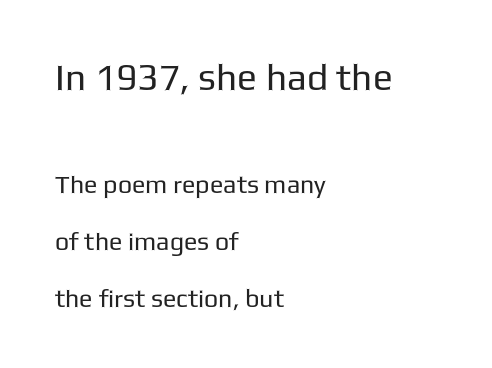
Q: Is the text bold? A: No.
Q: Is the text italic (slanted)? A: No, it is upright.
Q: Is the typeface a serif or a sans-serif typeface? A: Sans-serif.
Q: Is the text underlined? A: No.
Q: How is the paragraph aligned? A: Left-aligned.
Q: Is the spacing between letters normal or unusually wide? A: Normal.
Q: Is the spacing between lines tight, normal or loose? A: Loose.
Q: Which block of text is set in a larger size, the first (top) or the second (bottom)? A: The first (top) one.
Q: Width (condensed, normal, or wide)? A: Normal.
Q: Stroke contrast? A: Low.
Q: x-height? A: Medium.
Q: Monospaced? A: No.
